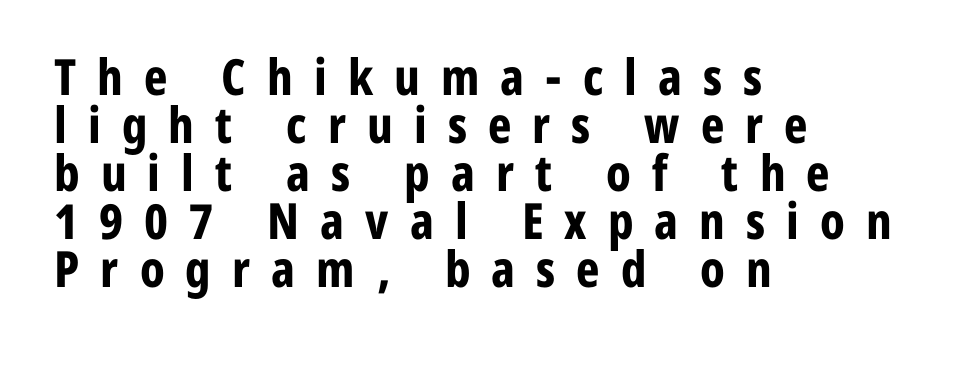
The image shows 50 px bold, condensed sans-serif type, upright; set left-aligned, tight line spacing (0.96x), unusually wide letter spacing (+0.42 em), not underlined; low stroke contrast and a medium x-height.
